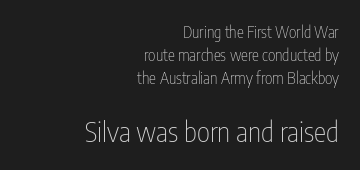
Q: Is the text bold? A: No.
Q: Is the text italic (slanted)? A: No, it is upright.
Q: Is the typeface a serif or a sans-serif typeface? A: Sans-serif.
Q: Is the text underlined? A: No.
Q: How is the paragraph aligned? A: Right-aligned.
Q: Is the spacing between letters normal or unusually wide? A: Normal.
Q: Is the spacing between lines tight, normal or loose? A: Normal.
Q: Which block of text is set in a larger size, the first (top) or the second (bottom)? A: The second (bottom) one.
Q: Width (condensed, normal, or wide)? A: Condensed.
Q: Stroke contrast? A: Low.
Q: x-height? A: Medium.
Q: Monospaced? A: No.
